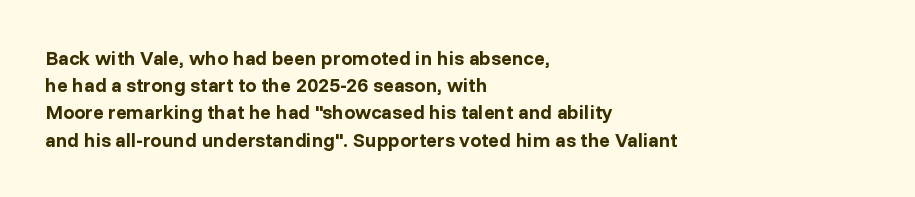
The image shows 20 px bold type, upright; set left-aligned, normal line spacing (1.36x), normal letter spacing, not underlined.
